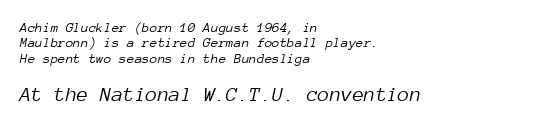
Q: Is the text bold? A: No.
Q: Is the text italic (slanted)? A: Yes, it leans right by about 12 degrees.
Q: Is the text underlined? A: No.
Q: How is the paragraph aligned? A: Left-aligned.
Q: Is the spacing between letters normal or unusually wide? A: Normal.
Q: Is the spacing between lines tight, normal or loose? A: Tight.
Q: Which block of text is set in a larger size, the first (top) or the second (bottom)? A: The second (bottom) one.
